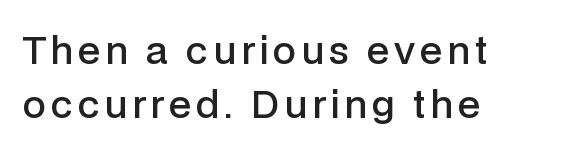
Q: Is the text bold? A: Semi-bold.
Q: Is the text italic (slanted)? A: No, it is upright.
Q: Is the typeface a serif or a sans-serif typeface? A: Sans-serif.
Q: Is the text underlined? A: No.
Q: How is the paragraph aligned? A: Left-aligned.
Q: Is the spacing between lines tight, normal or loose? A: Normal.
Q: Width (condensed, normal, or wide)? A: Normal.
Q: Stroke contrast? A: Low.
Q: x-height? A: Medium.
Q: Monospaced? A: No.
